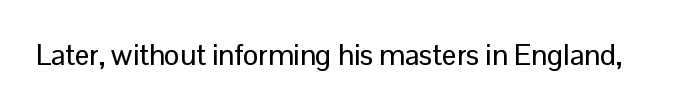
Q: Is the text italic (slanted)? A: No, it is upright.
Q: Is the typeface a serif or a sans-serif typeface? A: Sans-serif.
Q: Is the text underlined? A: No.
Q: Is the spacing between letters normal or unusually wide? A: Normal.
Q: Width (condensed, normal, or wide)? A: Normal.
Q: Stroke contrast? A: Low.
Q: x-height? A: Medium.
Q: Monospaced? A: No.
